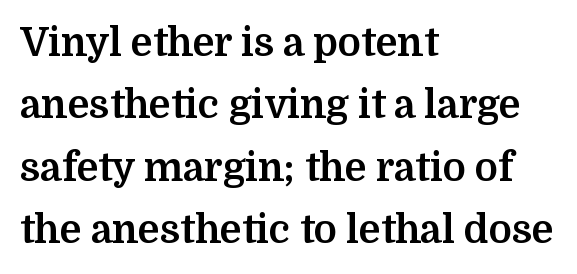
Q: Is the text bold? A: Yes.
Q: Is the text italic (slanted)? A: No, it is upright.
Q: Is the typeface a serif or a sans-serif typeface? A: Serif.
Q: Is the text underlined? A: No.
Q: How is the paragraph aligned? A: Left-aligned.
Q: Is the spacing between letters normal or unusually wide? A: Normal.
Q: Is the spacing between lines tight, normal or loose? A: Normal.
Q: Width (condensed, normal, or wide)? A: Normal.
Q: Stroke contrast? A: Medium.
Q: x-height? A: Medium.
Q: Monospaced? A: No.
